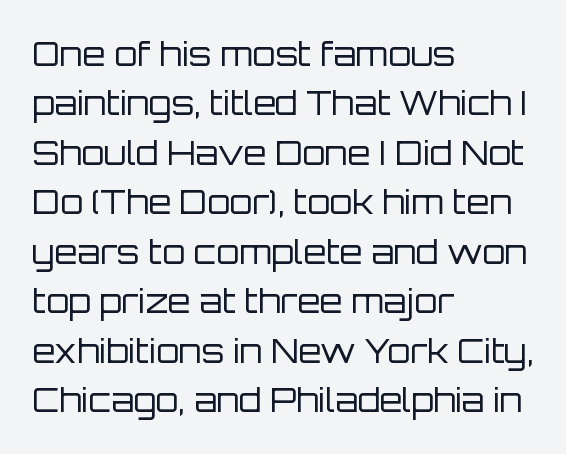
Q: Is the text bold? A: No.
Q: Is the text italic (slanted)? A: No, it is upright.
Q: Is the typeface a serif or a sans-serif typeface? A: Sans-serif.
Q: Is the text underlined? A: No.
Q: How is the paragraph aligned? A: Left-aligned.
Q: Is the spacing between letters normal or unusually wide? A: Normal.
Q: Is the spacing between lines tight, normal or loose? A: Normal.
Q: Width (condensed, normal, or wide)? A: Normal.
Q: Stroke contrast? A: Low.
Q: x-height? A: Large.
Q: Monospaced? A: No.
